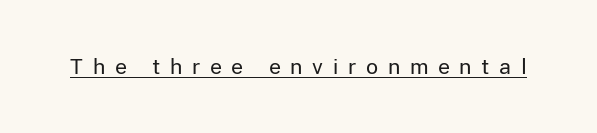
The specimen reads as upright at a glance. This reads as an unemphasized weight, regular at the heaviest. Does extra space separate the letters? Yes, quite a lot of it. This sample carries an underscore along the baseline area.
